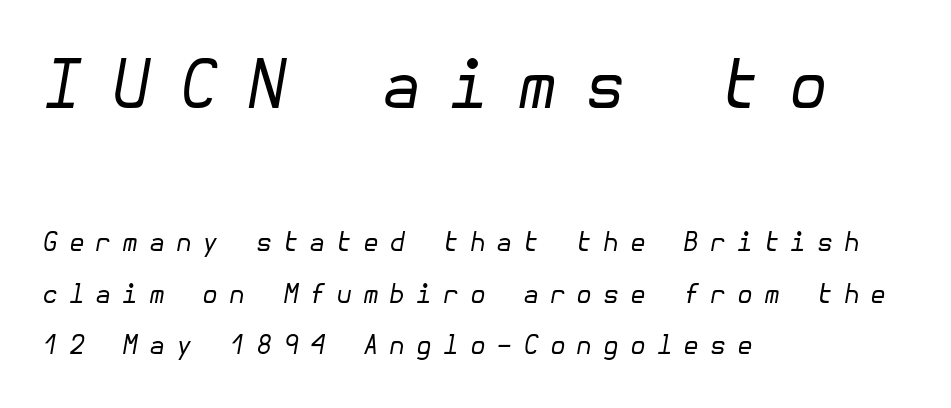
This block would shrink considerably if given ordinary leading; it's expanded now. Caption: multi-line text, flush left, ragged right. No extra ink here — the face is not bold. Look at the glyph heights: the upper group is clearly the bigger setting.
